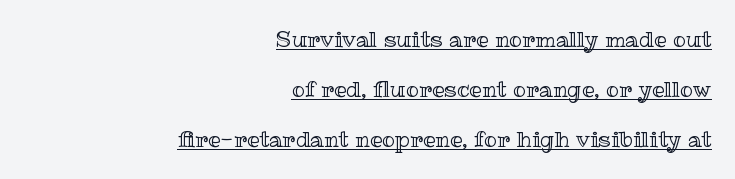
Glyph-to-glyph distance matches everyday printed text. A great deal of white space separates one row of letters from the next. Posture: upright roman. The sample's only ornament is a line tracing under the words. Notice how the passage keeps a crisp vertical edge on the right only.
